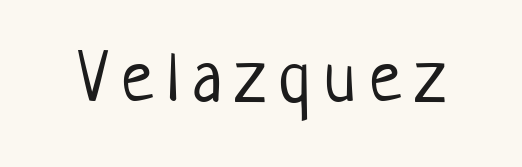
The image shows 72 px light, condensed sans-serif type, upright; set not underlined; low stroke contrast and a medium x-height.
